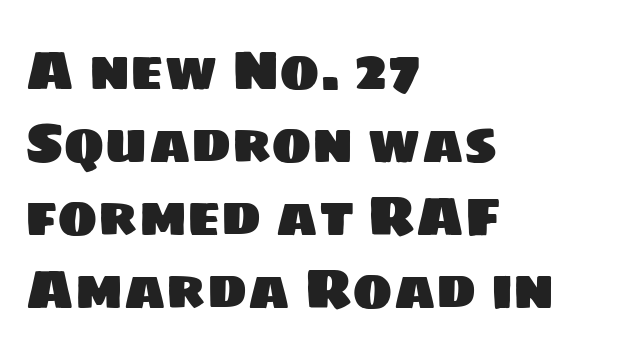
The image shows 54 px sans-serif type; set left-aligned, normal line spacing (1.35x), normal letter spacing, not underlined; low stroke contrast and a large x-height.
